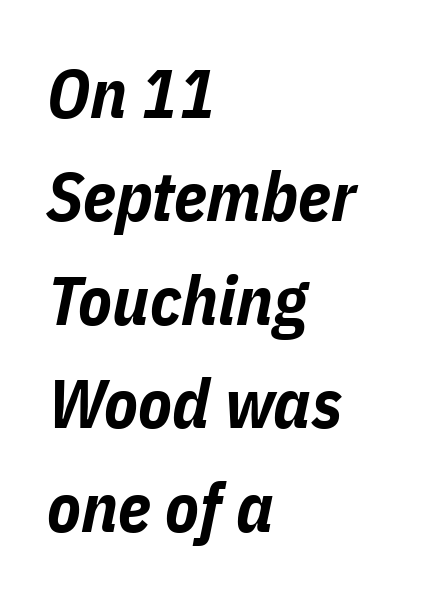
The paragraph has a hard left edge and a soft right edge. Posture: slanted. Whoever set this chose a conventional vertical rhythm. I'd describe the lettering as bold — thick and assertive. A typesetter would call this proportional, since set widths differ per character.
